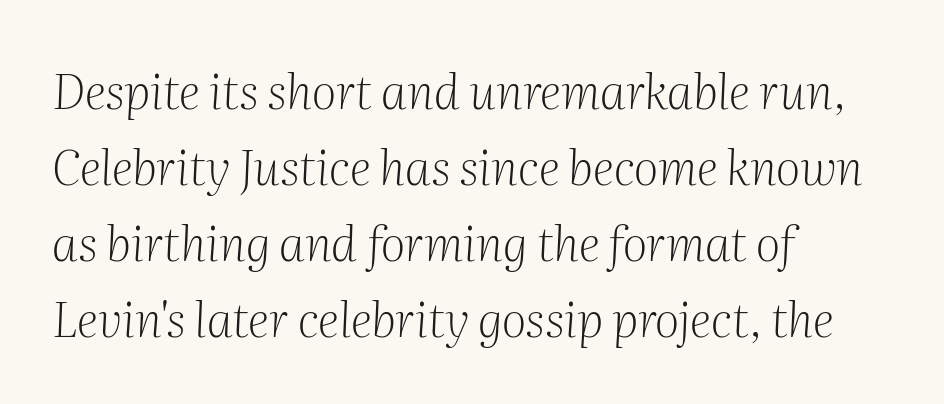
{"serif": "yes", "italic": "yes", "lean": "right", "slant_degrees": 2, "bold": "no", "weight": "light", "width": "normal", "stroke_contrast": "medium", "x_height": "medium", "monospaced": "no", "underline": "no", "align": "left", "line_spacing": "normal", "line_spacing_ratio": 1.58, "letter_spacing": "normal", "letter_spacing_em": 0.0, "glyph_px": 48}
